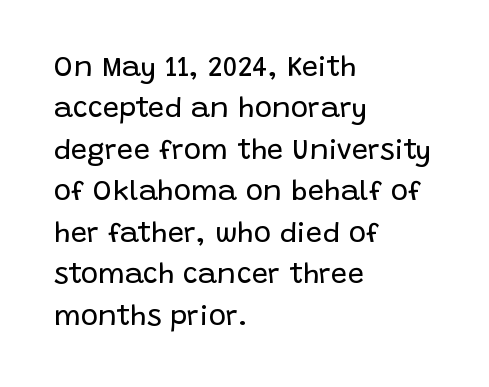
{"serif": "no", "italic": "no", "bold": "no", "weight": "regular", "width": "normal", "stroke_contrast": "low", "x_height": "large", "monospaced": "no", "underline": "no", "align": "left", "line_spacing": "normal", "line_spacing_ratio": 1.43, "letter_spacing": "normal", "letter_spacing_em": 0.0, "glyph_px": 29}
